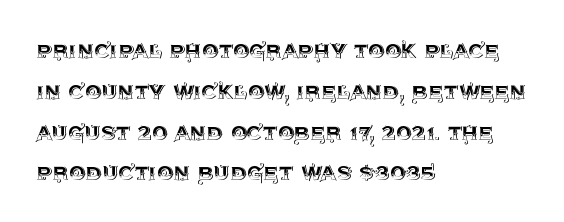
The space between consecutive lines is moderate. This sample uses plain, unmodified letter spacing. Layout note: lines flush left. No italicization has been applied; the sample stays upright. The passage shown is not underscored anywhere.
